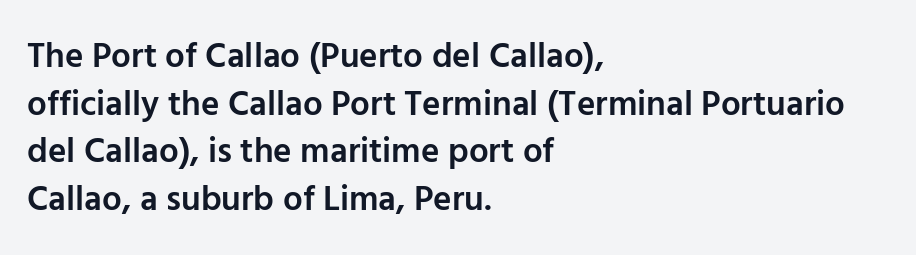
Quick note: underline off. Regarding serifs, this sample does without them. The passage shown is semibold, sitting just below true bold. You could not count columns in this text — the font is proportionally spaced. Line spacing here is normal. This is roman type, the default non-slanted kind.
